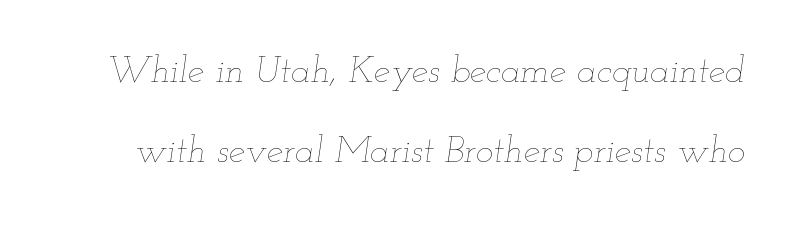
The image shows 37 px thin, wide type, italic (leaning right); set loose line spacing (2.15x), normal letter spacing, not underlined; low stroke contrast and a small x-height.
